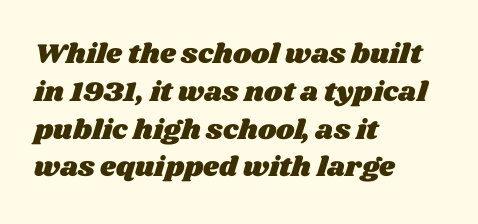
The image shows 28 px wide type; set left-aligned, normal line spacing (1.35x), normal letter spacing, not underlined; medium stroke contrast and a large x-height.
